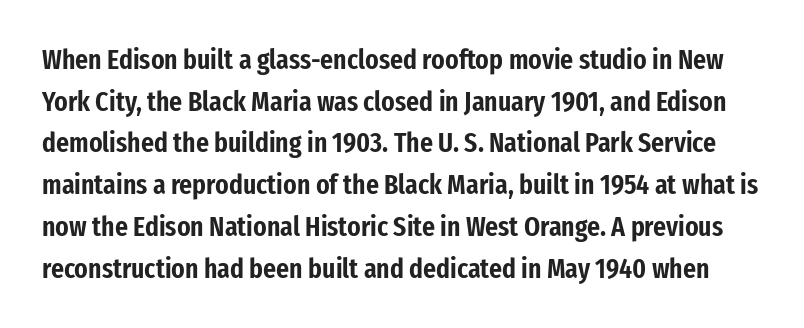
{"serif": "no", "italic": "no", "width": "condensed", "stroke_contrast": "low", "x_height": "medium", "monospaced": "no", "underline": "no", "line_spacing": "normal", "line_spacing_ratio": 1.49, "letter_spacing": "normal", "letter_spacing_em": 0.0, "glyph_px": 28}
